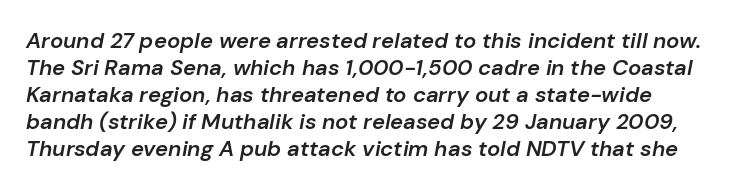
Q: Is the text bold? A: Semi-bold.
Q: Is the text italic (slanted)? A: Yes, it leans right by about 10 degrees.
Q: Is the text underlined? A: No.
Q: Is the spacing between letters normal or unusually wide? A: Normal.
